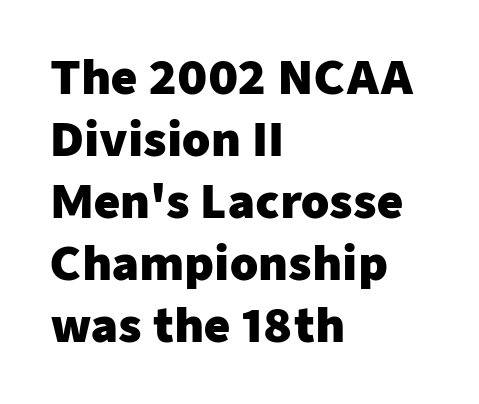
{"serif": "no", "italic": "no", "bold": "yes", "weight": "heavy", "width": "normal", "stroke_contrast": "low", "x_height": "medium", "monospaced": "no", "underline": "no", "align": "left", "line_spacing": "normal", "line_spacing_ratio": 1.38, "letter_spacing": "normal", "letter_spacing_em": 0.0, "glyph_px": 45}
